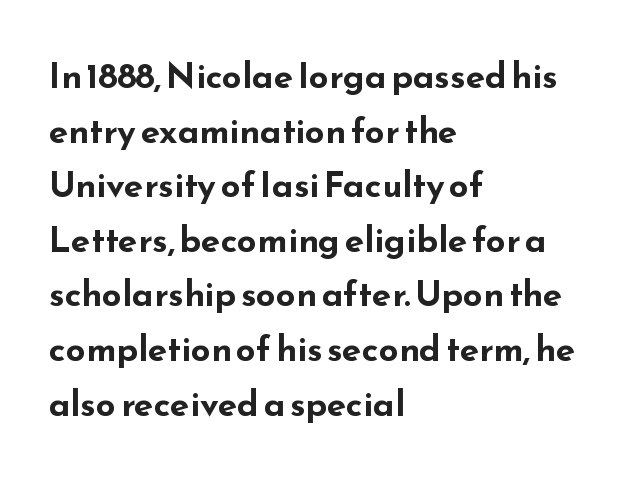
Proportional: the letters do not fall into vertical columns. This is roman type, the default non-slanted kind. Characters follow at the spacing the type designer built in. Each row of text sits above clean, open space. Visually the block forms a straight wall on the left and a jagged coastline on the right. The leading is moderate, giving the passage an even texture.
